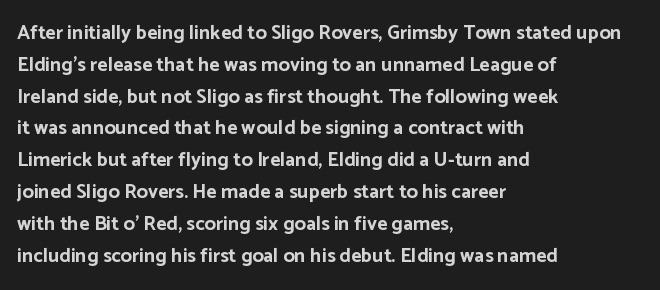
The image shows 20 px bold type, upright; set left-aligned, normal line spacing (1.59x), normal letter spacing, not underlined.
